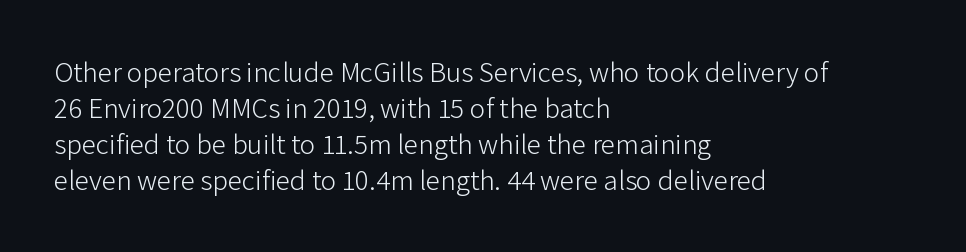
Q: Is the text bold? A: No.
Q: Is the text italic (slanted)? A: No, it is upright.
Q: Is the typeface a serif or a sans-serif typeface? A: Sans-serif.
Q: Is the text underlined? A: No.
Q: How is the paragraph aligned? A: Left-aligned.
Q: Is the spacing between letters normal or unusually wide? A: Normal.
Q: Width (condensed, normal, or wide)? A: Normal.
Q: Stroke contrast? A: Low.
Q: x-height? A: Medium.
Q: Monospaced? A: No.
